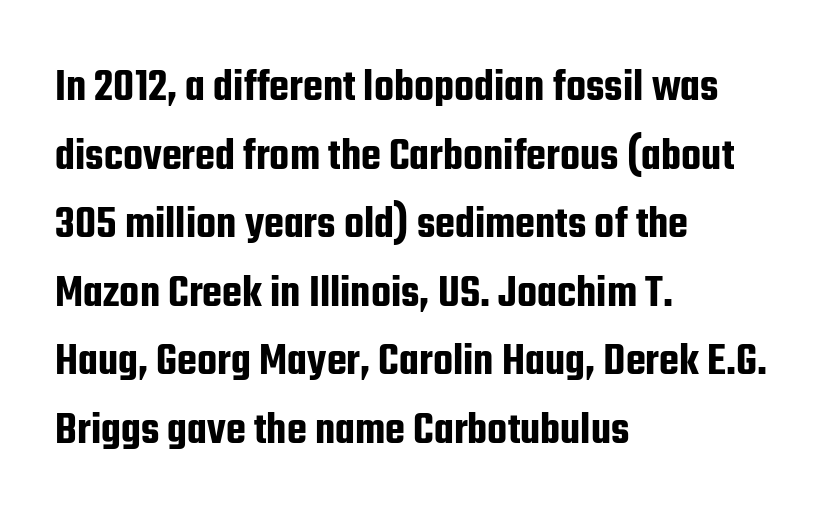
This rendering uses left alignment, leaving the right contour irregular. Spacing between characters is what you'd get straight out of the box. Is there much room between lines? A standard amount, neither cramped nor airy. This is the regular roman posture of the typeface. Spacing verdict: proportional, widths tailored to each character.
